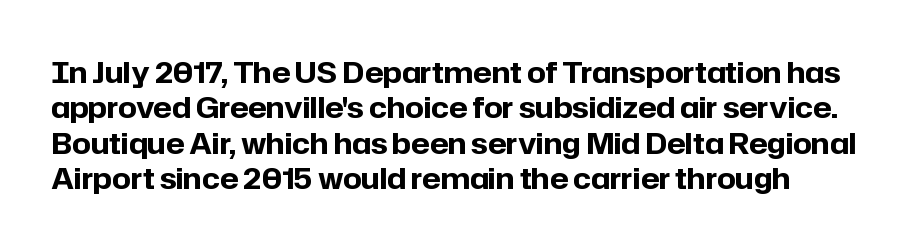
The image shows 29 px bold sans-serif type, upright; set line spacing 1.22x, normal letter spacing, not underlined; low stroke contrast and a medium x-height.
